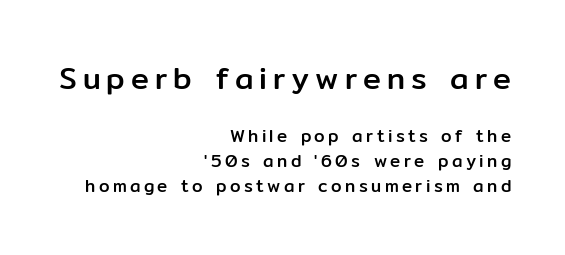
Q: Is the text italic (slanted)? A: No, it is upright.
Q: Is the typeface a serif or a sans-serif typeface? A: Sans-serif.
Q: Is the text underlined? A: No.
Q: How is the paragraph aligned? A: Right-aligned.
Q: Is the spacing between letters normal or unusually wide? A: Unusually wide.
Q: Is the spacing between lines tight, normal or loose? A: Normal.
Q: Which block of text is set in a larger size, the first (top) or the second (bottom)? A: The first (top) one.
Q: Width (condensed, normal, or wide)? A: Normal.
Q: Stroke contrast? A: Low.
Q: x-height? A: Medium.
Q: Monospaced? A: No.
